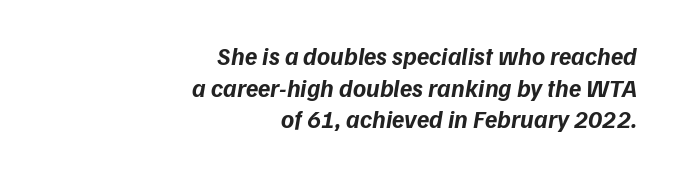
The image shows 25 px bold type, italic (leaning right); set right-aligned, normal line spacing (1.27x), normal letter spacing, not underlined.
